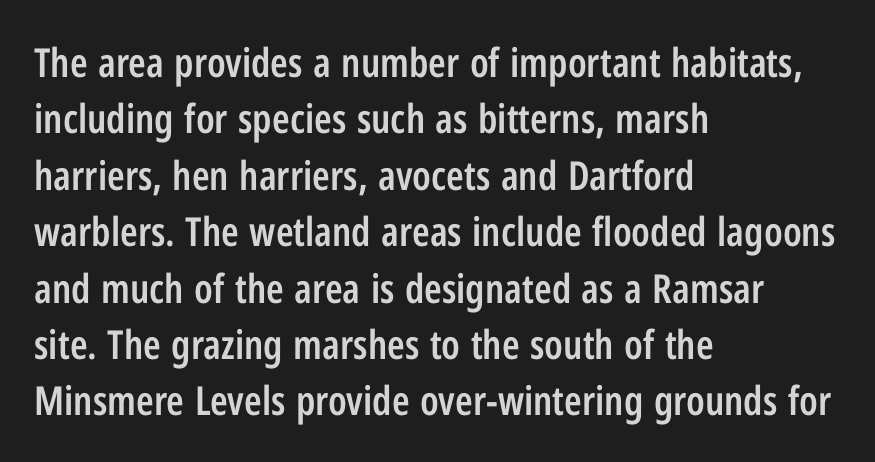
{"serif": "no", "italic": "no", "bold": "semi", "weight": "semibold", "width": "condensed", "stroke_contrast": "low", "x_height": "medium", "monospaced": "no", "underline": "no", "align": "left", "line_spacing": "normal", "line_spacing_ratio": 1.41, "letter_spacing": "normal", "letter_spacing_em": 0.0, "glyph_px": 40}
